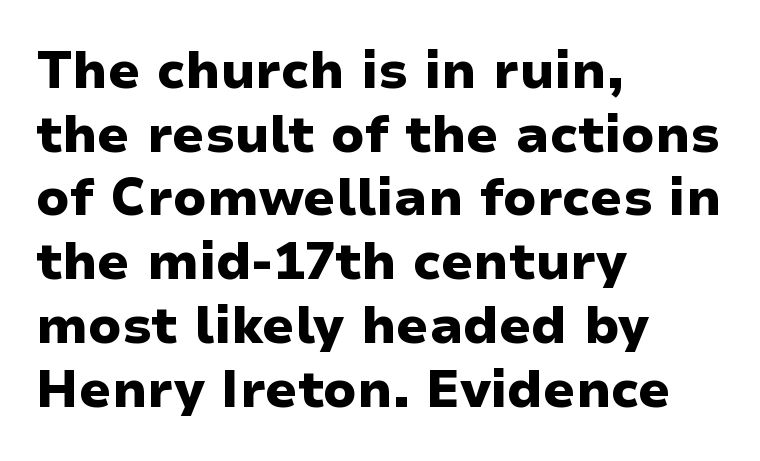
Q: Is the text bold? A: Yes.
Q: Is the text italic (slanted)? A: No, it is upright.
Q: Is the typeface a serif or a sans-serif typeface? A: Sans-serif.
Q: Is the text underlined? A: No.
Q: How is the paragraph aligned? A: Left-aligned.
Q: Is the spacing between letters normal or unusually wide? A: Normal.
Q: Is the spacing between lines tight, normal or loose? A: Normal.
Q: Width (condensed, normal, or wide)? A: Wide.
Q: Stroke contrast? A: Low.
Q: x-height? A: Medium.
Q: Monospaced? A: No.
